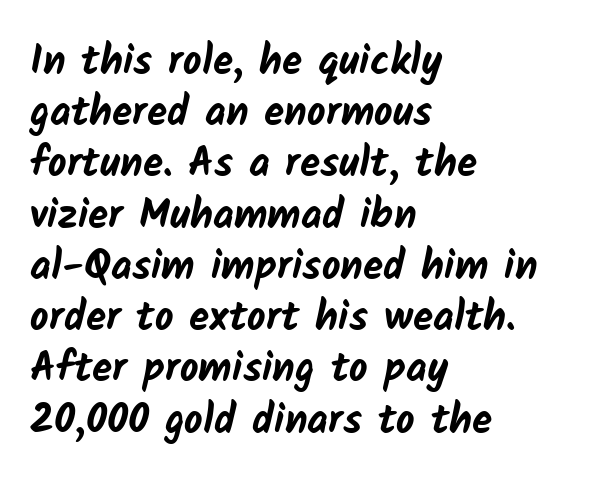
{"serif": "no", "bold": "yes", "weight": "bold", "width": "normal", "stroke_contrast": "low", "x_height": "medium", "monospaced": "no", "underline": "no", "align": "left", "line_spacing": "normal", "line_spacing_ratio": 1.25, "letter_spacing": "normal", "letter_spacing_em": 0.0, "glyph_px": 41}
